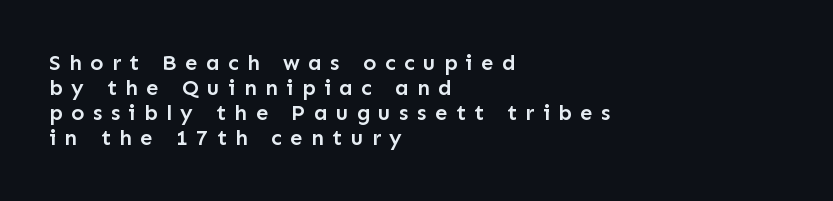
{"italic": "no", "bold": "semi", "underline": "no", "align": "left", "line_spacing": "tight", "line_spacing_ratio": 1.14, "letter_spacing": "wide", "letter_spacing_em": 0.38, "glyph_px": 22}
